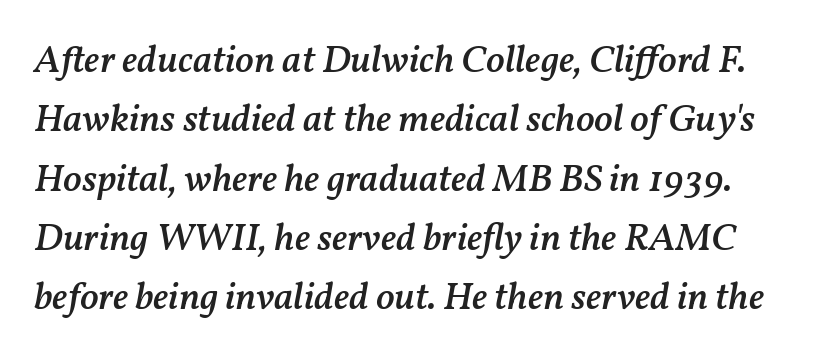
Line spacing here is normal. Varying glyph widths throughout — classic text-font behaviour. A bit beefed up — I'd call it semibold rather than bold. The rendering applies a slant to the glyphs.
